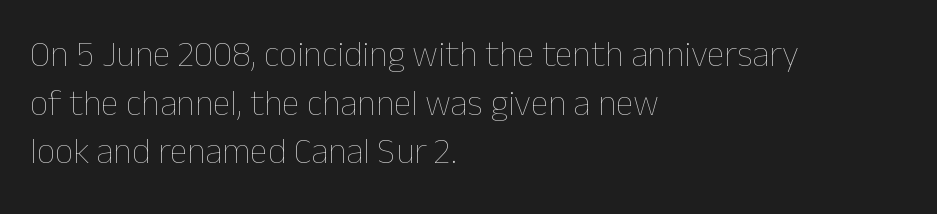
{"italic": "no", "bold": "no", "weight": "thin", "width": "normal", "stroke_contrast": "low", "x_height": "medium", "monospaced": "no", "underline": "no", "align": "left", "line_spacing": "normal", "line_spacing_ratio": 1.35, "letter_spacing": "normal", "letter_spacing_em": 0.0, "glyph_px": 36}
